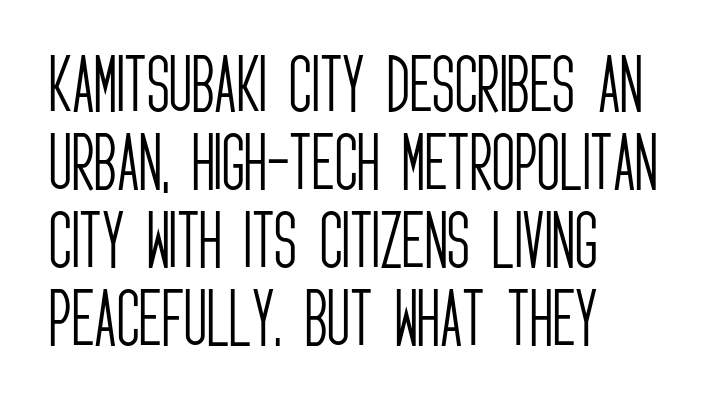
Q: Is the text bold? A: No.
Q: Is the text italic (slanted)? A: No, it is upright.
Q: Is the typeface a serif or a sans-serif typeface? A: Sans-serif.
Q: Is the text underlined? A: No.
Q: How is the paragraph aligned? A: Left-aligned.
Q: Is the spacing between letters normal or unusually wide? A: Normal.
Q: Width (condensed, normal, or wide)? A: Condensed.
Q: Stroke contrast? A: Low.
Q: x-height? A: Large.
Q: Monospaced? A: No.
